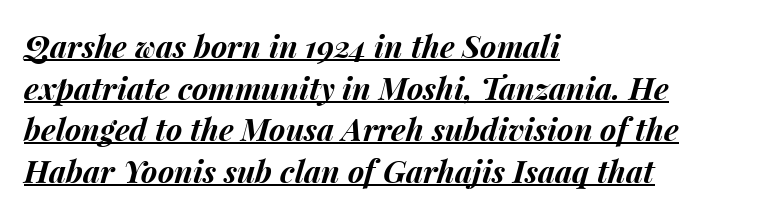
Q: Is the text bold? A: Yes.
Q: Is the text italic (slanted)? A: Yes, it leans right by about 15 degrees.
Q: Is the text underlined? A: Yes.
Q: How is the paragraph aligned? A: Left-aligned.
Q: Is the spacing between letters normal or unusually wide? A: Normal.
Q: Is the spacing between lines tight, normal or loose? A: Normal.
Q: Width (condensed, normal, or wide)? A: Normal.
Q: Stroke contrast? A: Medium.
Q: x-height? A: Medium.
Q: Monospaced? A: No.
